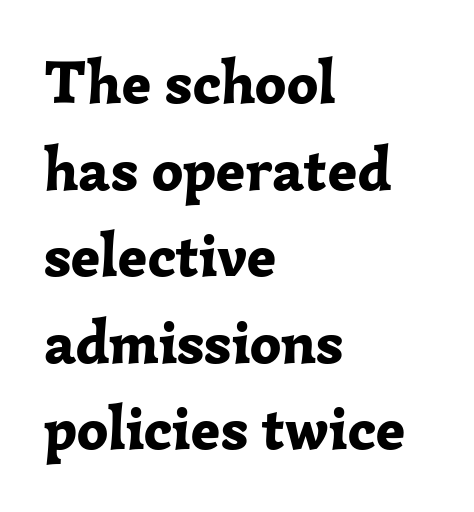
{"serif": "yes", "italic": "no", "bold": "yes", "weight": "bold", "width": "normal", "stroke_contrast": "low", "x_height": "medium", "monospaced": "no", "underline": "no", "align": "left", "line_spacing": "normal", "line_spacing_ratio": 1.42, "letter_spacing": "normal", "letter_spacing_em": 0.0, "glyph_px": 61}
